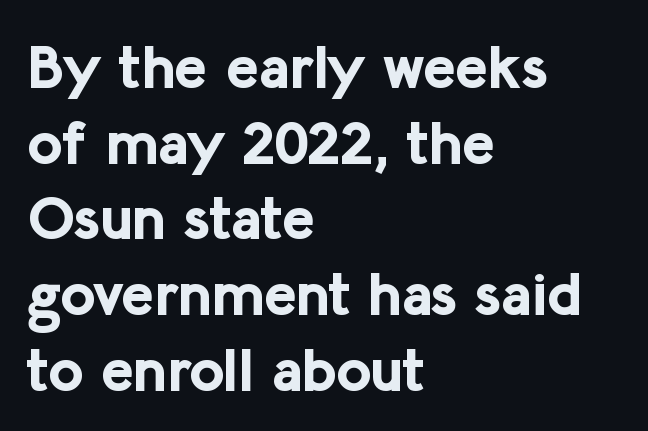
The image shows 61 px bold sans-serif type, upright; set left-aligned, line spacing 1.24x, normal letter spacing, not underlined; low stroke contrast and a medium x-height.
